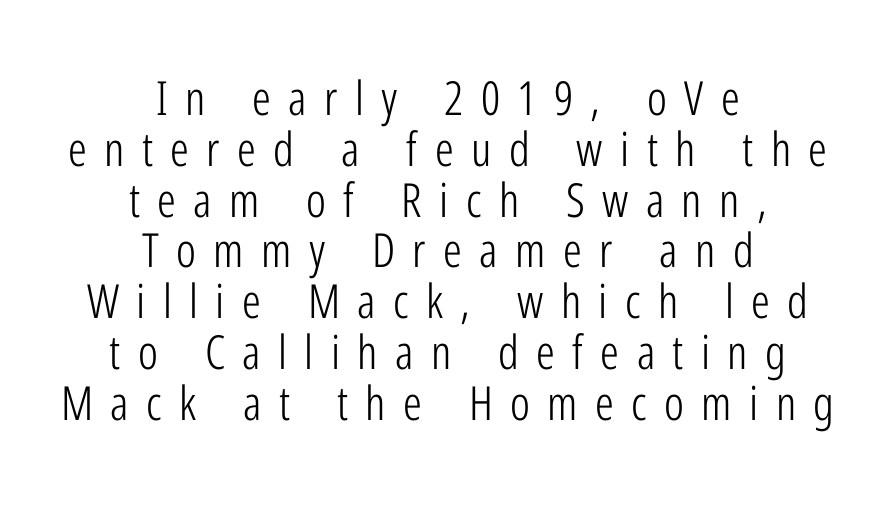
Typeset on center — no edge is straight. Spacing verdict: proportional, widths tailored to each character. The font's upright variant was chosen for this text. Has an underline been added? It has not.
